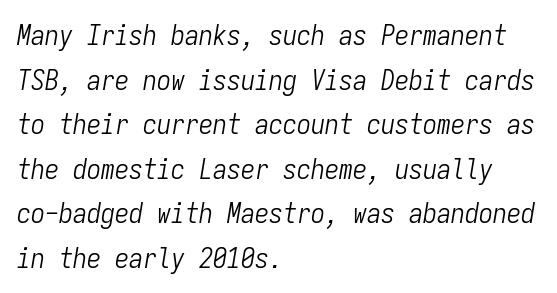
The image shows 28 px light, condensed type, italic (leaning right), monospaced; set left-aligned, normal line spacing (1.59x), normal letter spacing, not underlined; low stroke contrast and a medium x-height.
